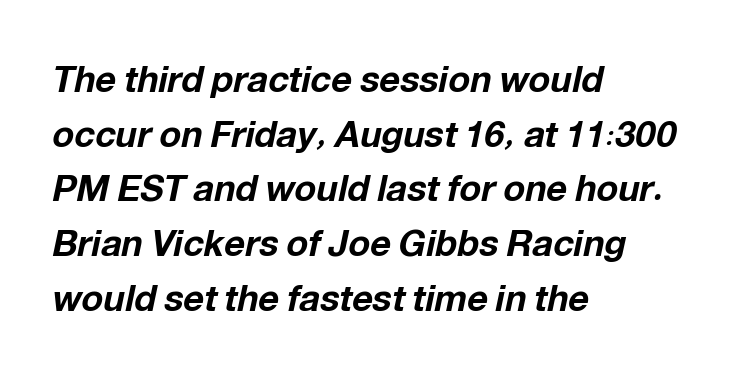
Q: Is the text bold? A: Yes.
Q: Is the text italic (slanted)? A: Yes, it leans right by about 12 degrees.
Q: Is the text underlined? A: No.
Q: How is the paragraph aligned? A: Left-aligned.
Q: Is the spacing between letters normal or unusually wide? A: Normal.
Q: Is the spacing between lines tight, normal or loose? A: Normal.
Q: Width (condensed, normal, or wide)? A: Normal.
Q: Stroke contrast? A: Low.
Q: x-height? A: Medium.
Q: Monospaced? A: No.
